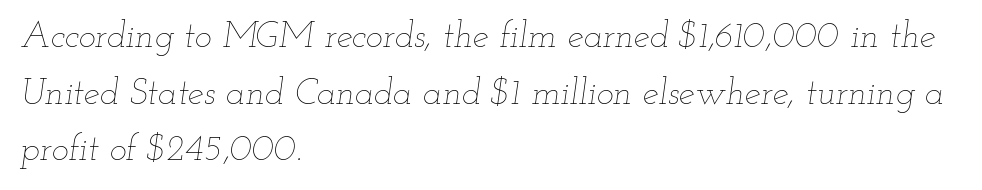
Quick note: underline off. Counters stay open thanks to moderate or lighter strokes. The leading is moderate, giving the passage an even texture. The specimen reads as italic at a glance. Each letter keeps its own natural width here, so spacing adapts to shape.
